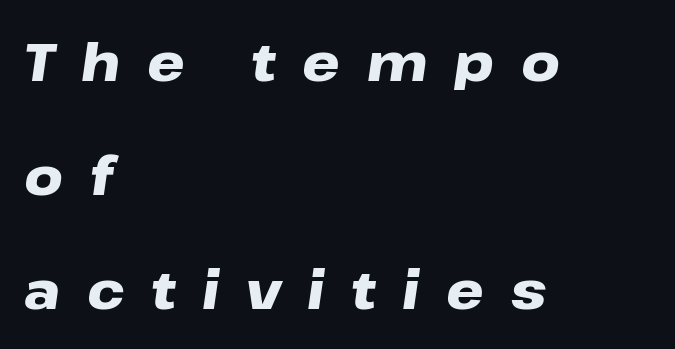
The image shows 53 px heavy, wide type, italic (leaning right); set left-aligned, loose line spacing (2.15x), unusually wide letter spacing (+0.5 em), not underlined; low stroke contrast and a medium x-height.
